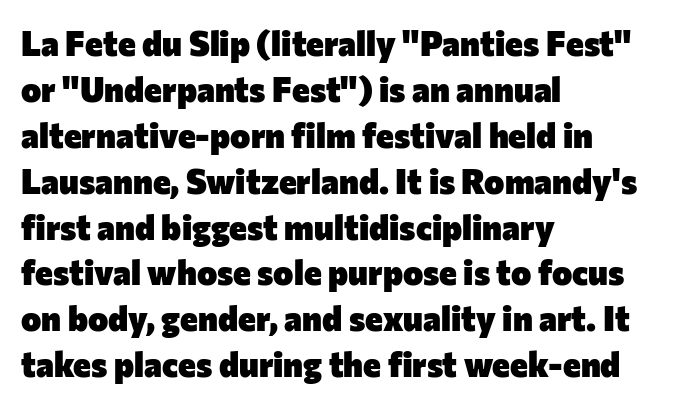
Q: Is the text bold? A: Yes.
Q: Is the text italic (slanted)? A: No, it is upright.
Q: Is the typeface a serif or a sans-serif typeface? A: Sans-serif.
Q: Is the text underlined? A: No.
Q: How is the paragraph aligned? A: Left-aligned.
Q: Is the spacing between letters normal or unusually wide? A: Normal.
Q: Is the spacing between lines tight, normal or loose? A: Normal.
Q: Width (condensed, normal, or wide)? A: Normal.
Q: Stroke contrast? A: Low.
Q: x-height? A: Medium.
Q: Monospaced? A: No.
